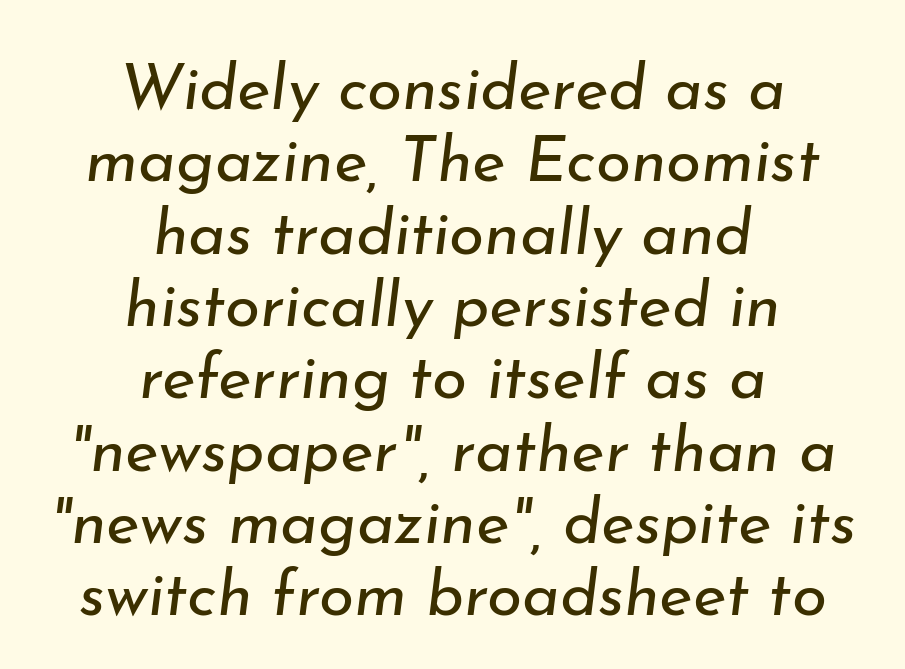
{"italic": "yes", "lean": "right", "slant_degrees": 7, "bold": "no", "weight": "regular", "width": "normal", "stroke_contrast": "low", "x_height": "small", "monospaced": "no", "underline": "no", "align": "center", "line_spacing": "tight", "line_spacing_ratio": 1.13, "letter_spacing": "normal", "letter_spacing_em": 0.0, "glyph_px": 64}
